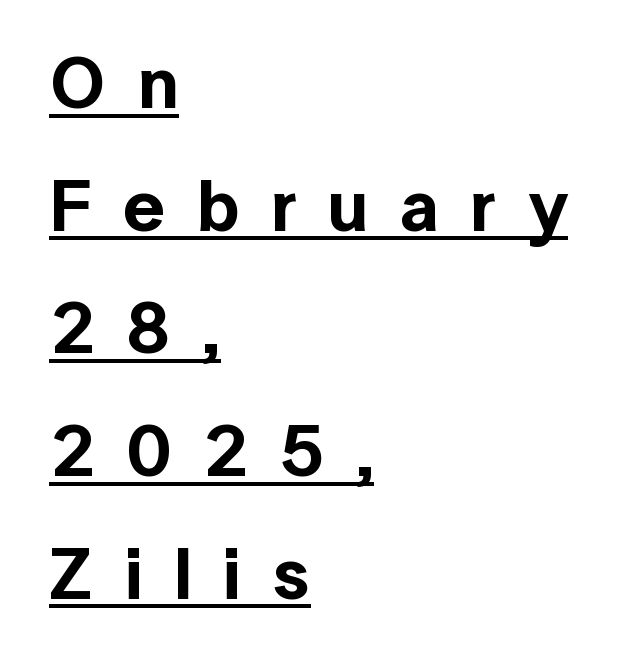
Q: Is the text italic (slanted)? A: No, it is upright.
Q: Is the typeface a serif or a sans-serif typeface? A: Sans-serif.
Q: Is the text underlined? A: Yes.
Q: How is the paragraph aligned? A: Left-aligned.
Q: Is the spacing between letters normal or unusually wide? A: Unusually wide.
Q: Is the spacing between lines tight, normal or loose? A: Normal.
Q: Width (condensed, normal, or wide)? A: Normal.
Q: x-height? A: Medium.
Q: Monospaced? A: No.
